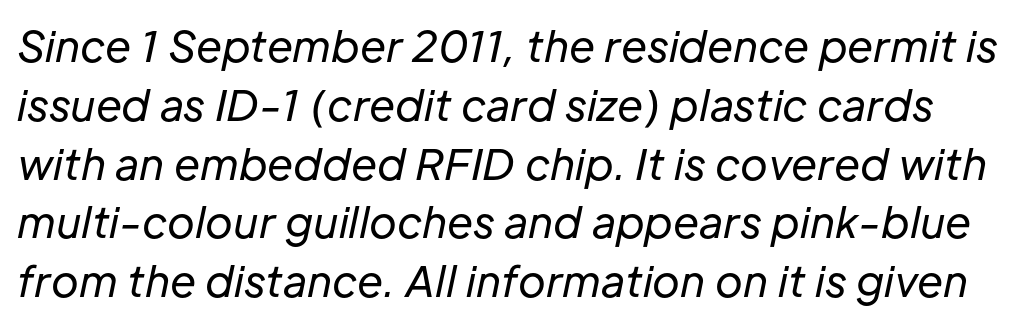
The image shows 42 px regular-weight type, italic (leaning right); set normal line spacing (1.4x), normal letter spacing, not underlined; low stroke contrast and a medium x-height.
